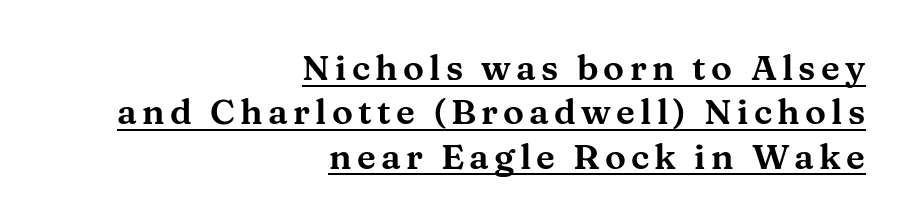
Unlike italic type, these characters show no tilt at all. The paragraph has a hard right edge and a soft left edge. Here the designer chose a conventional face with non-uniform glyph widths. Each new line begins a customary step beneath the previous one.
